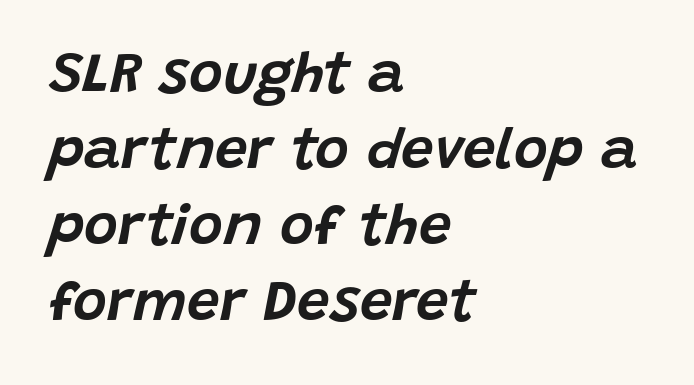
The image shows 58 px text type, italic (leaning right); set left-aligned, normal line spacing (1.31x), normal letter spacing, not underlined; low stroke contrast and a large x-height.
